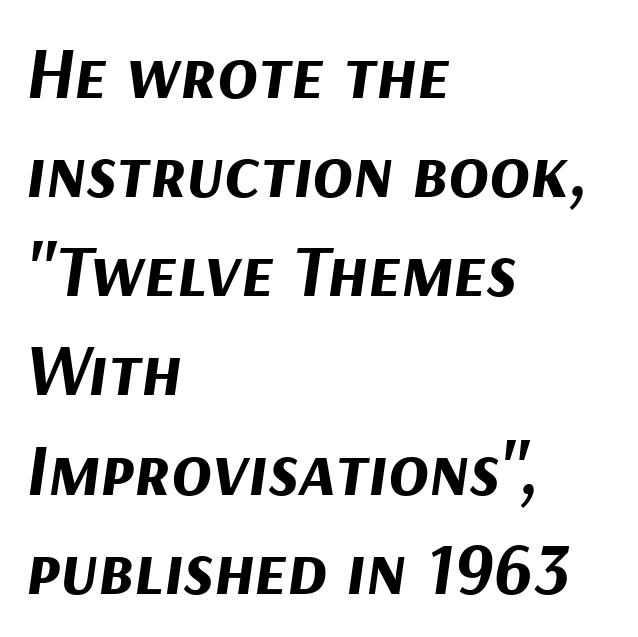
The image shows 74 px bold type, italic (leaning right); set left-aligned, normal line spacing (1.34x), normal letter spacing, not underlined; medium stroke contrast and a medium x-height.
